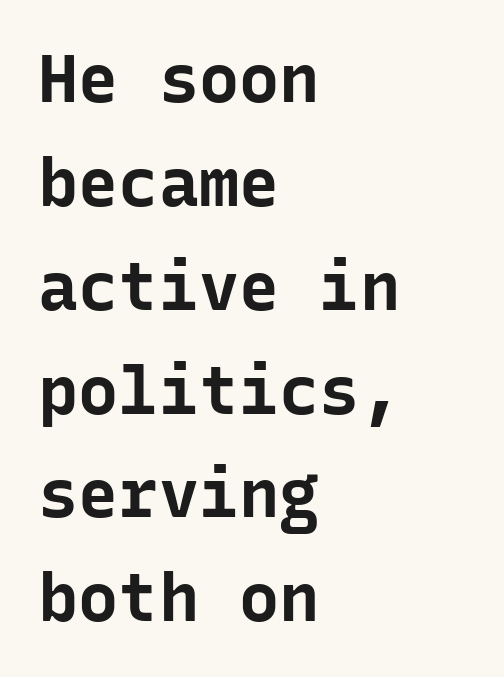
Heavy, bold letterforms. The rendering uses a moderate line-height, typical for paragraphs. A roman cut, with each character standing at attention. In terms of letterspacing, this is plain default setting. You could count columns in this text — the font is strictly monospaced.
